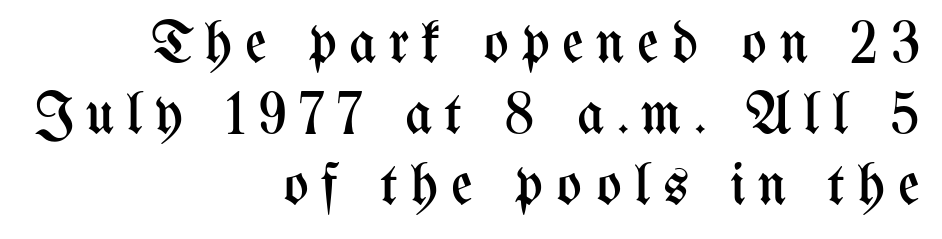
{"italic": "no", "bold": "no", "weight": "regular", "width": "condensed", "stroke_contrast": "medium", "x_height": "medium", "monospaced": "no", "underline": "no", "align": "right", "line_spacing_ratio": 1.2, "letter_spacing": "wide", "letter_spacing_em": 0.21, "glyph_px": 59}
